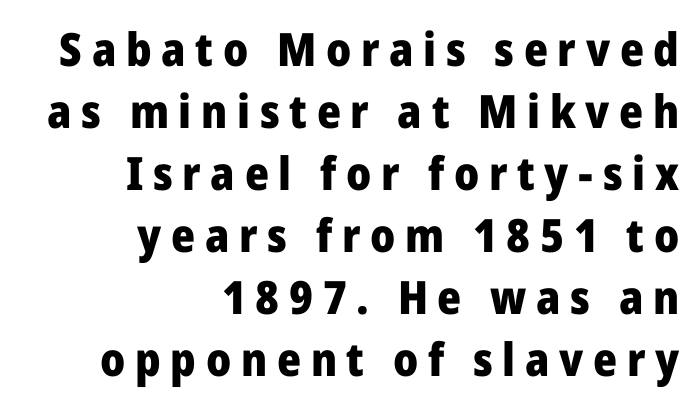
Line spacing here is normal. Every stem runs plumb, perpendicular to the baseline. Does extra space separate the letters? Yes, quite a lot of it. In terms of letterform style, serifs are entirely absent.
